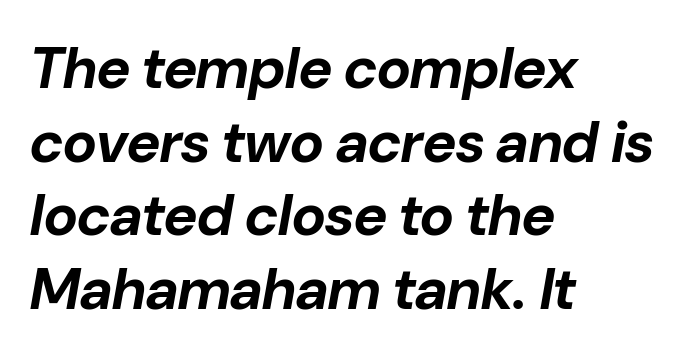
The image shows 58 px bold type, italic (leaning right); set left-aligned, normal line spacing (1.27x), normal letter spacing, not underlined; low stroke contrast and a medium x-height.
